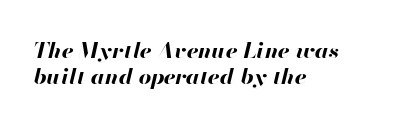
Italic: yes, the glyphs are oblique. The strip under each line holds only bare page. The face used here has the dense, thick strokes of a bold. Casual observation: everything's shoved over to the left.
